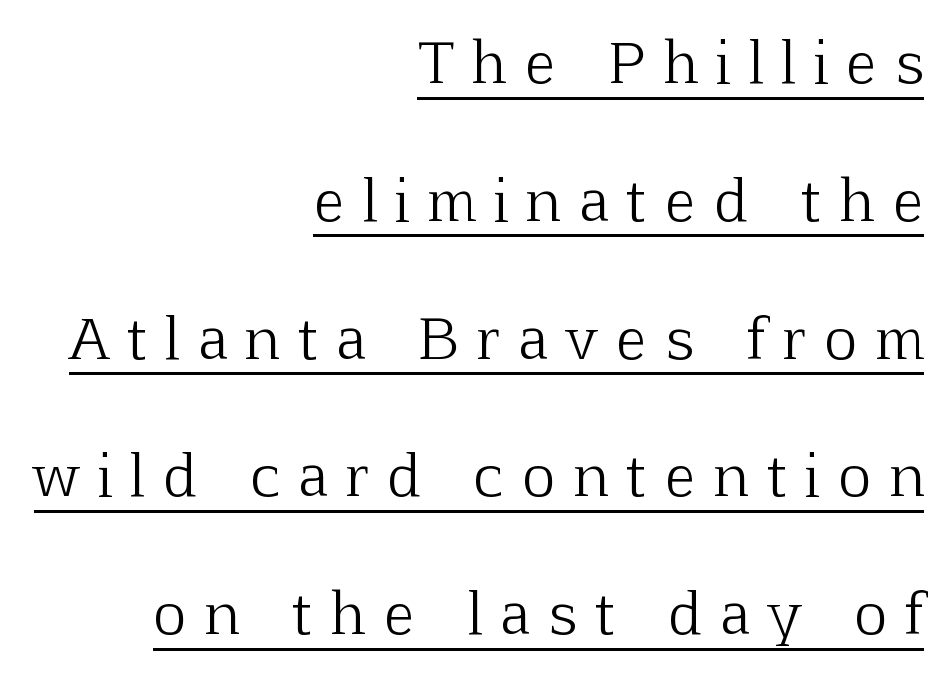
No chunkiness to these letters — they're not bold. The paragraph has a hard right edge and a soft left edge. Interline gaps are noticeably wide in this sample. Is there an underline? Yes — a line sits under the letters. Each letter keeps its own natural width here, so spacing adapts to shape.
